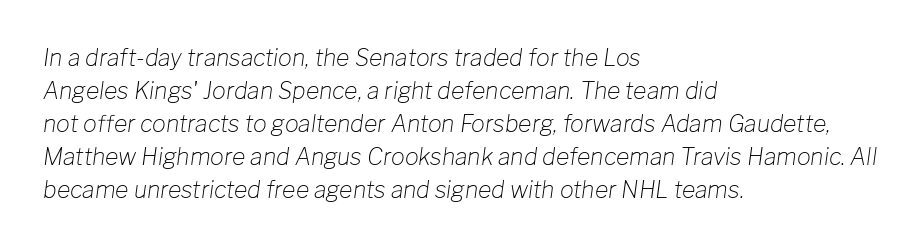
{"italic": "yes", "lean": "right", "slant_degrees": 8, "bold": "no", "underline": "no", "align": "left", "line_spacing": "normal", "line_spacing_ratio": 1.43, "letter_spacing": "normal", "letter_spacing_em": 0.0, "glyph_px": 23}
